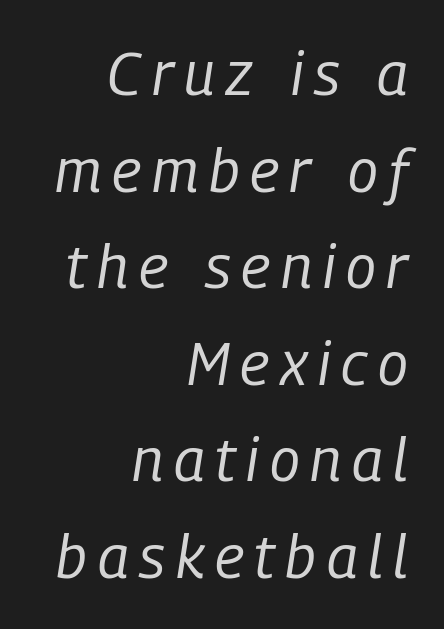
{"italic": "yes", "lean": "right", "slant_degrees": 9, "bold": "no", "weight": "regular", "width": "condensed", "stroke_contrast": "low", "x_height": "medium", "monospaced": "no", "underline": "no", "align": "right", "line_spacing": "normal", "line_spacing_ratio": 1.61, "glyph_px": 60}
